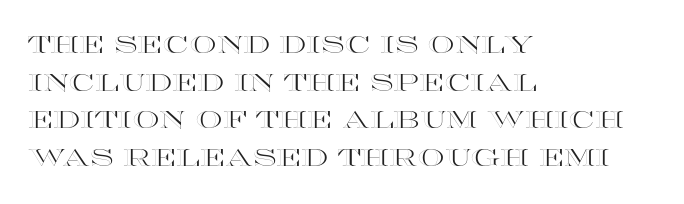
{"italic": "no", "underline": "no", "align": "left", "line_spacing": "normal", "line_spacing_ratio": 1.57, "letter_spacing": "normal", "letter_spacing_em": 0.0, "glyph_px": 24}
